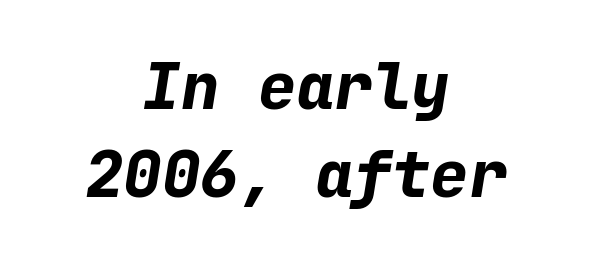
{"italic": "yes", "lean": "right", "slant_degrees": 9, "bold": "yes", "weight": "bold", "width": "normal", "stroke_contrast": "low", "x_height": "medium", "monospaced": "yes", "underline": "no", "align": "center", "line_spacing": "normal", "line_spacing_ratio": 1.37, "letter_spacing": "normal", "letter_spacing_em": 0.0, "glyph_px": 64}
